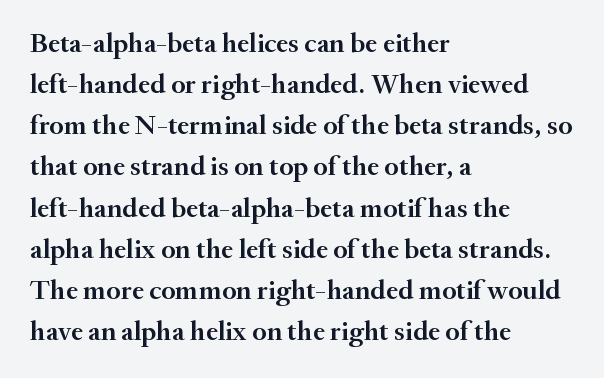
What kind of face is this? One with serifs. No extra tracking has been applied to these lines. Visually the block forms a straight wall on the left and a jagged coastline on the right. This is roman type, the default non-slanted kind.
